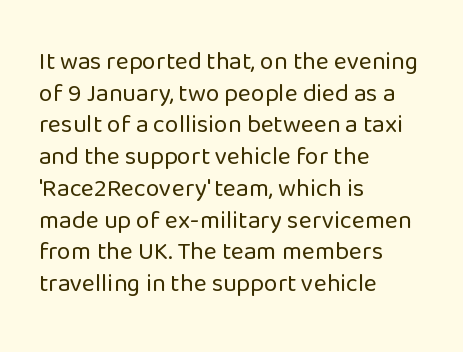
{"italic": "no", "bold": "no", "underline": "no", "align": "left", "line_spacing": "normal", "line_spacing_ratio": 1.27, "letter_spacing": "normal", "letter_spacing_em": 0.0, "glyph_px": 25}
